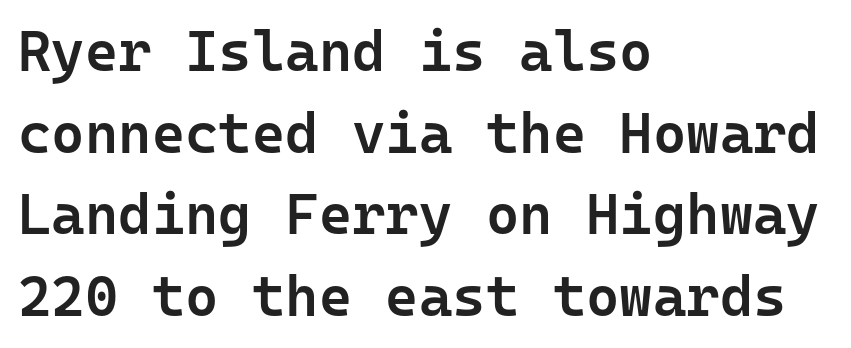
Has an underline been added? It has not. Regarding serifs, this sample does without them. Slightly chunky letters — semibold, I'd say, not full bold. Line beginnings align vertically; line endings do not.
